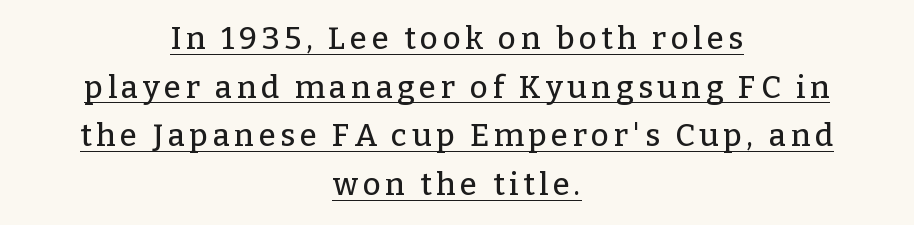
The designer went with a serif here, giving each stem small feet. The designer left line spacing at the default. Quick note: underline on. Short and long lines alike share a common midpoint. Here the designer chose a conventional face with non-uniform glyph widths.
